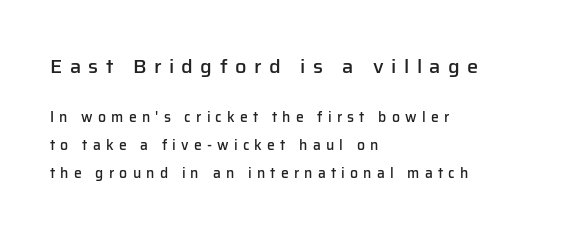
The image shows 20 px text type, upright; set left-aligned, loose line spacing (2.01x), unusually wide letter spacing (+0.37 em), not underlined; the first (top) block is 1.43x larger.
